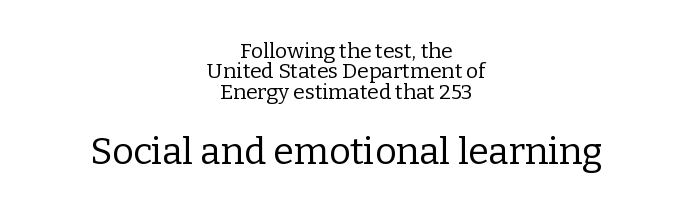
This sample uses plain, unmodified letter spacing. A typesetter would label this face a serif. Character widths vary here, with narrow letters taking less room than wide ones. Posture: upright roman. The typesetter chose a symmetrical, centered arrangement here.
